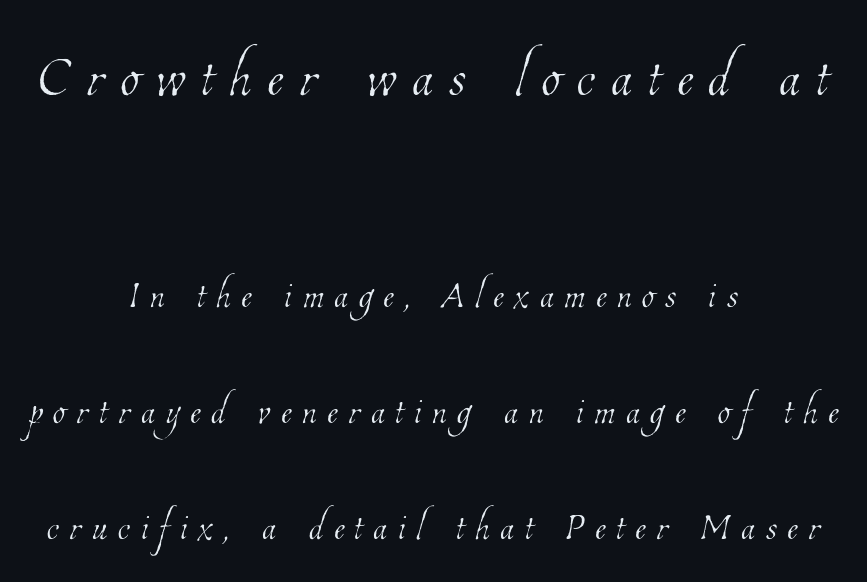
{"bold": "no", "weight": "thin", "width": "condensed", "stroke_contrast": "low", "x_height": "medium", "monospaced": "no", "underline": "no", "align": "center", "line_spacing": "loose", "line_spacing_ratio": 2.27, "letter_spacing": "wide", "letter_spacing_em": 0.21, "larger_block": "first", "size_ratio": 1.51, "glyph_px": 77}
